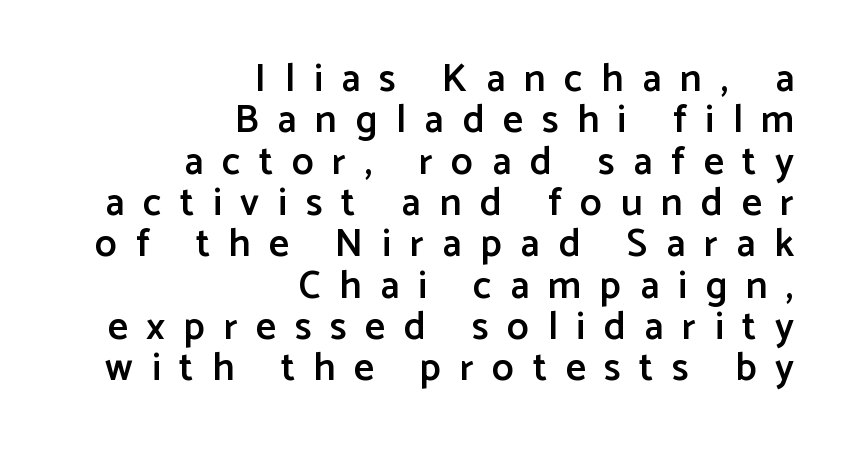
Q: Is the text bold? A: Semi-bold.
Q: Is the text italic (slanted)? A: No, it is upright.
Q: Is the typeface a serif or a sans-serif typeface? A: Sans-serif.
Q: Is the text underlined? A: No.
Q: How is the paragraph aligned? A: Right-aligned.
Q: Is the spacing between letters normal or unusually wide? A: Unusually wide.
Q: Is the spacing between lines tight, normal or loose? A: Tight.
Q: Width (condensed, normal, or wide)? A: Normal.
Q: Stroke contrast? A: Low.
Q: x-height? A: Medium.
Q: Monospaced? A: No.
